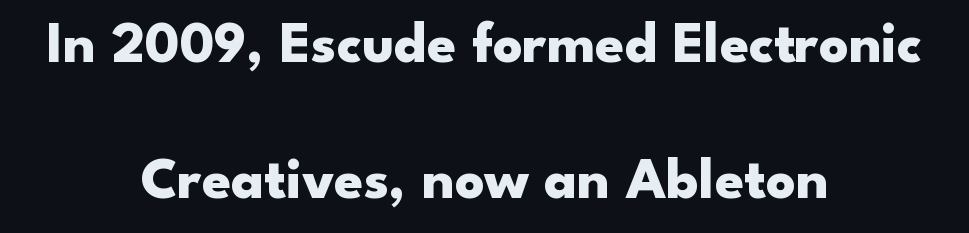
Q: Is the text bold? A: Yes.
Q: Is the text italic (slanted)? A: No, it is upright.
Q: Is the typeface a serif or a sans-serif typeface? A: Sans-serif.
Q: Is the text underlined? A: No.
Q: How is the paragraph aligned? A: Centered.
Q: Is the spacing between letters normal or unusually wide? A: Normal.
Q: Is the spacing between lines tight, normal or loose? A: Loose.
Q: Width (condensed, normal, or wide)? A: Wide.
Q: Stroke contrast? A: Low.
Q: x-height? A: Small.
Q: Monospaced? A: No.
